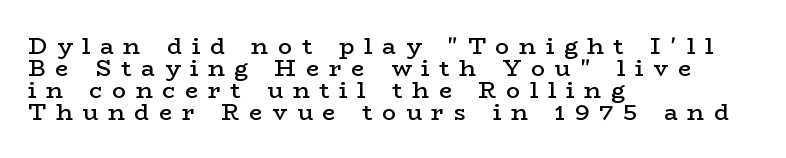
{"italic": "no", "bold": "semi", "underline": "no", "align": "left", "line_spacing": "tight", "line_spacing_ratio": 0.95, "letter_spacing": "wide", "letter_spacing_em": 0.43, "glyph_px": 23}
